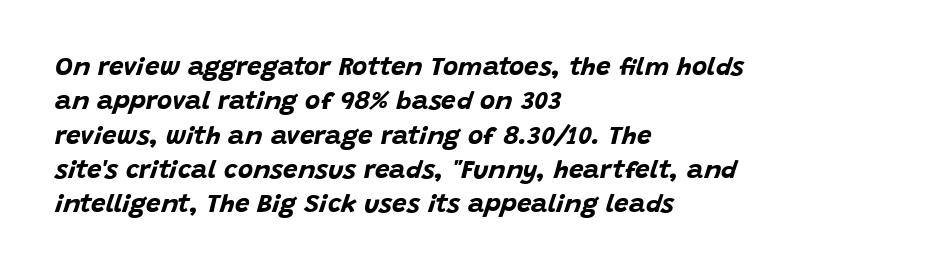
Q: Is the text bold? A: Yes.
Q: Is the text italic (slanted)? A: Yes, it leans right by about 15 degrees.
Q: Is the text underlined? A: No.
Q: How is the paragraph aligned? A: Left-aligned.
Q: Is the spacing between letters normal or unusually wide? A: Normal.
Q: Is the spacing between lines tight, normal or loose? A: Normal.
